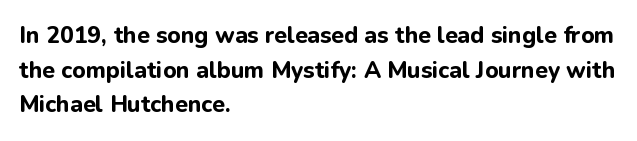
Every stem runs plumb, perpendicular to the baseline. The typesetting leans heavy: a genuine bold. Anything drawn beneath the words? Only blank space. The paragraph shown leans on its left margin. In terms of letterspacing, this is plain default setting. The space between consecutive lines is moderate.
